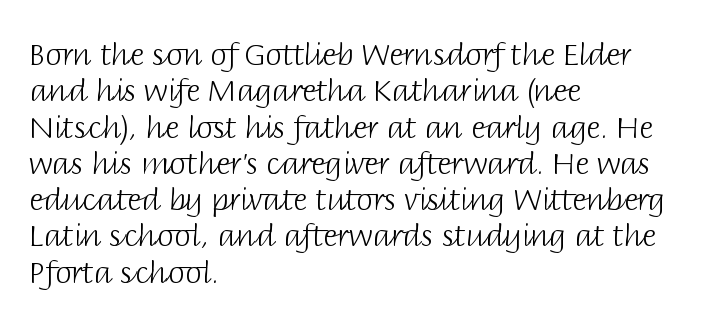
The face used here is proportionally spaced, like ordinary book or web type. A light-to-regular cut is what we see here. The type is set solid horizontally, with unmodified tracking. Ordinary non-slanted type is in use. This rendering features lettering with no underline.
